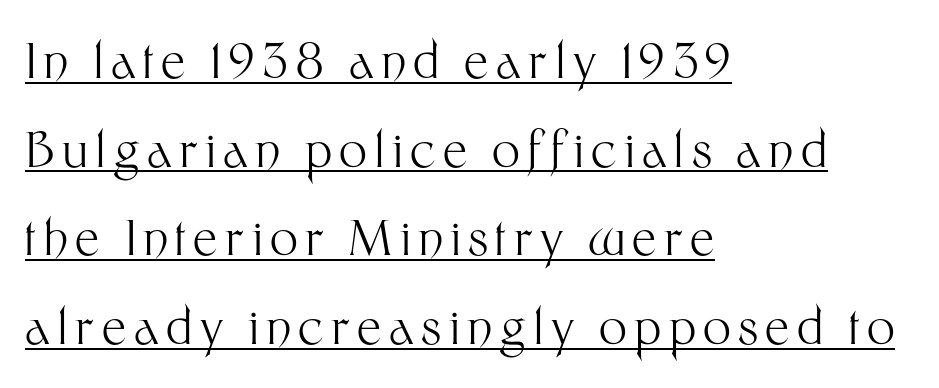
Type style note: lacks serifs. You could not count columns in this text — the font is proportionally spaced. The strokes are not fattened; the text isn't bold. Every row of glyphs begins at an identical x-position on the left.
